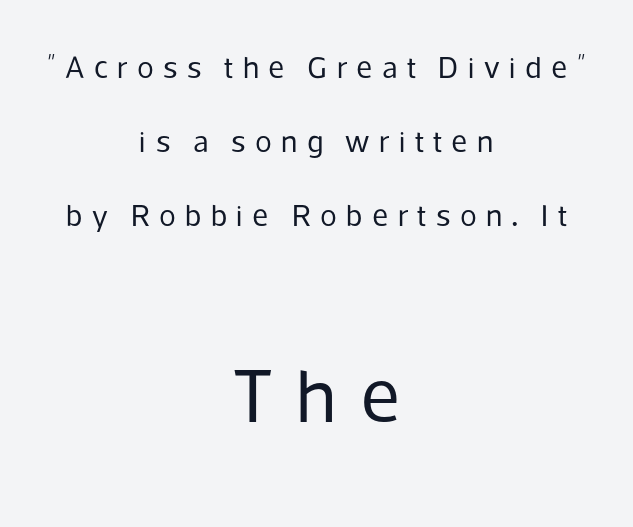
The image shows 77 px regular-weight sans-serif type, upright; set centered, loose line spacing (2.39x), unusually wide letter spacing (+0.3 em), not underlined; the second (bottom) block is 2.48x larger; low stroke contrast and a medium x-height.
